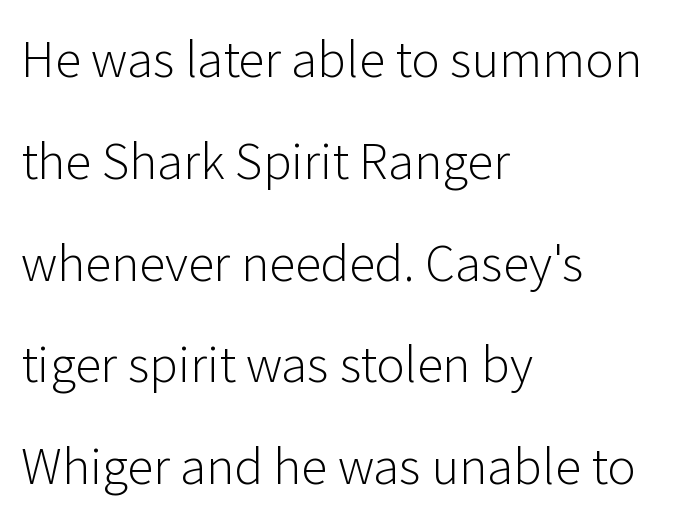
Q: Is the text bold? A: No.
Q: Is the text italic (slanted)? A: No, it is upright.
Q: Is the typeface a serif or a sans-serif typeface? A: Sans-serif.
Q: Is the text underlined? A: No.
Q: How is the paragraph aligned? A: Left-aligned.
Q: Is the spacing between letters normal or unusually wide? A: Normal.
Q: Is the spacing between lines tight, normal or loose? A: Loose.
Q: Width (condensed, normal, or wide)? A: Normal.
Q: Stroke contrast? A: Low.
Q: x-height? A: Medium.
Q: Monospaced? A: No.
